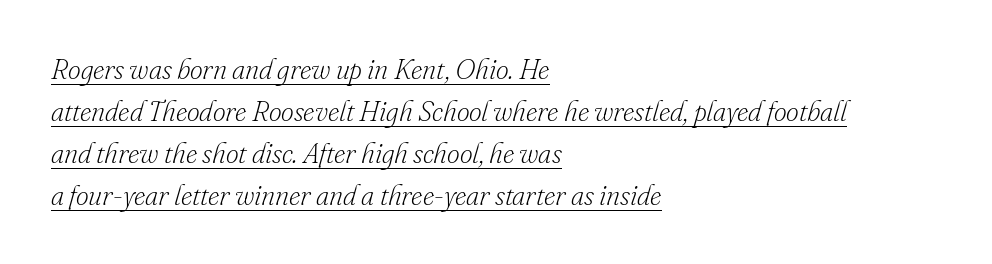
The letters sit at their default tracking, neither squeezed nor spread. In terms of leading, this rendering sits right in the middle. Caption: lettering with a line underneath. Slant detected: the letters are inclined. Compared with a centered layout, this one pins lines to the left instead. Stem width sits at or under what a default text font uses.
